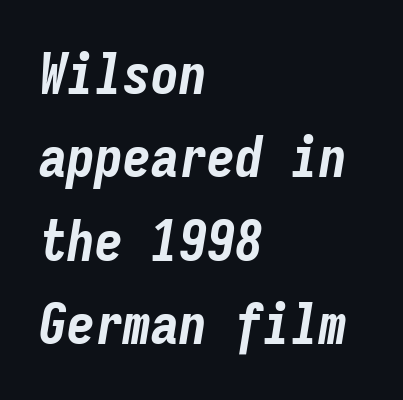
{"italic": "yes", "lean": "right", "slant_degrees": 9, "bold": "yes", "weight": "bold", "width": "condensed", "stroke_contrast": "low", "x_height": "medium", "monospaced": "yes", "underline": "no", "align": "left", "line_spacing": "normal", "line_spacing_ratio": 1.49, "letter_spacing": "normal", "letter_spacing_em": 0.0, "glyph_px": 56}
